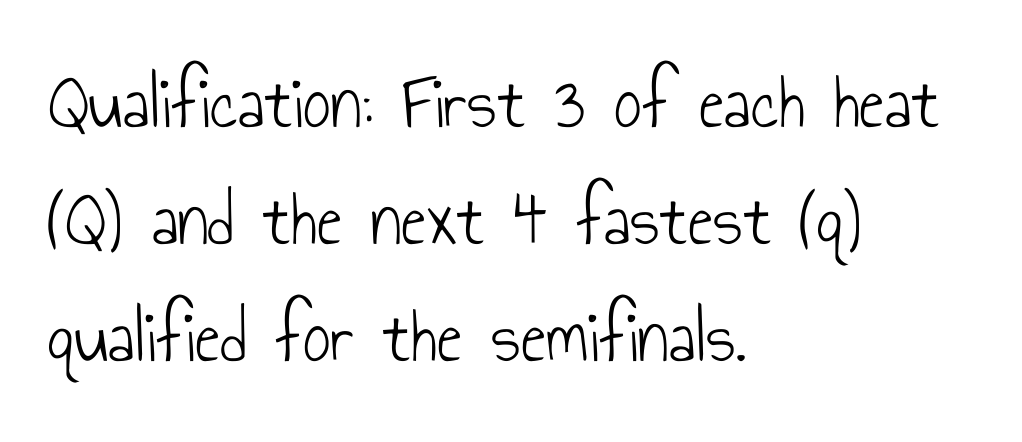
Q: Is the text bold? A: No.
Q: Is the text italic (slanted)? A: No, it is upright.
Q: Is the typeface a serif or a sans-serif typeface? A: Sans-serif.
Q: Is the text underlined? A: No.
Q: How is the paragraph aligned? A: Left-aligned.
Q: Is the spacing between letters normal or unusually wide? A: Normal.
Q: Is the spacing between lines tight, normal or loose? A: Normal.
Q: Width (condensed, normal, or wide)? A: Condensed.
Q: Stroke contrast? A: Low.
Q: x-height? A: Small.
Q: Monospaced? A: No.
